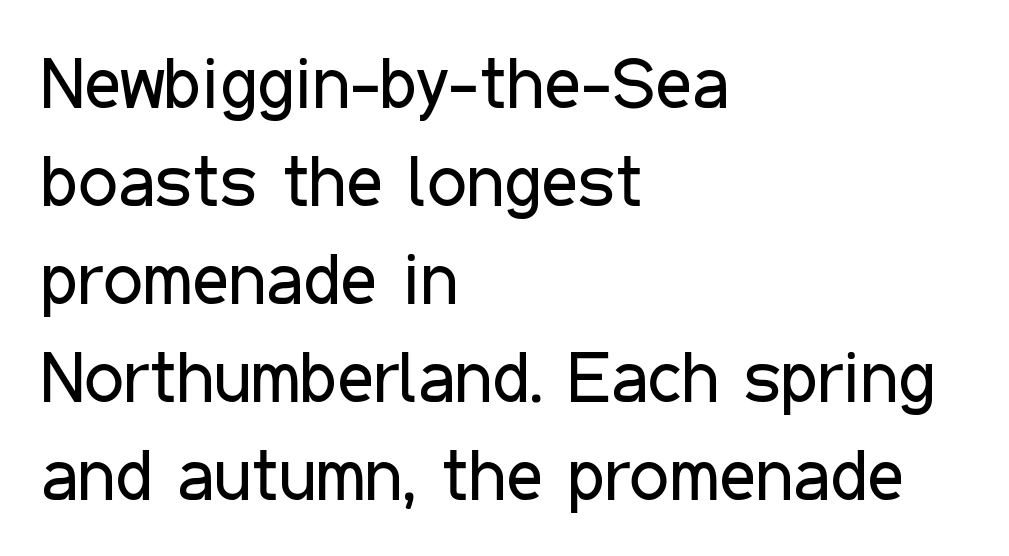
The image shows 71 px regular-weight, condensed sans-serif type, upright; set left-aligned, normal line spacing (1.38x), normal letter spacing, not underlined; low stroke contrast and a medium x-height.
